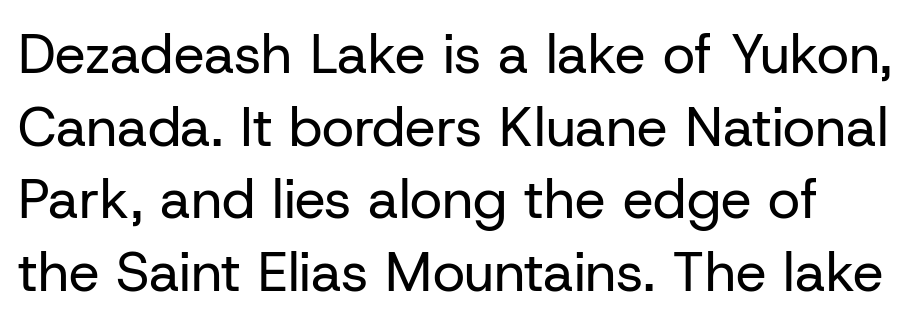
Q: Is the text bold? A: No.
Q: Is the text italic (slanted)? A: No, it is upright.
Q: Is the typeface a serif or a sans-serif typeface? A: Sans-serif.
Q: Is the text underlined? A: No.
Q: Is the spacing between letters normal or unusually wide? A: Normal.
Q: Is the spacing between lines tight, normal or loose? A: Normal.
Q: Width (condensed, normal, or wide)? A: Normal.
Q: Stroke contrast? A: Low.
Q: x-height? A: Medium.
Q: Monospaced? A: No.
